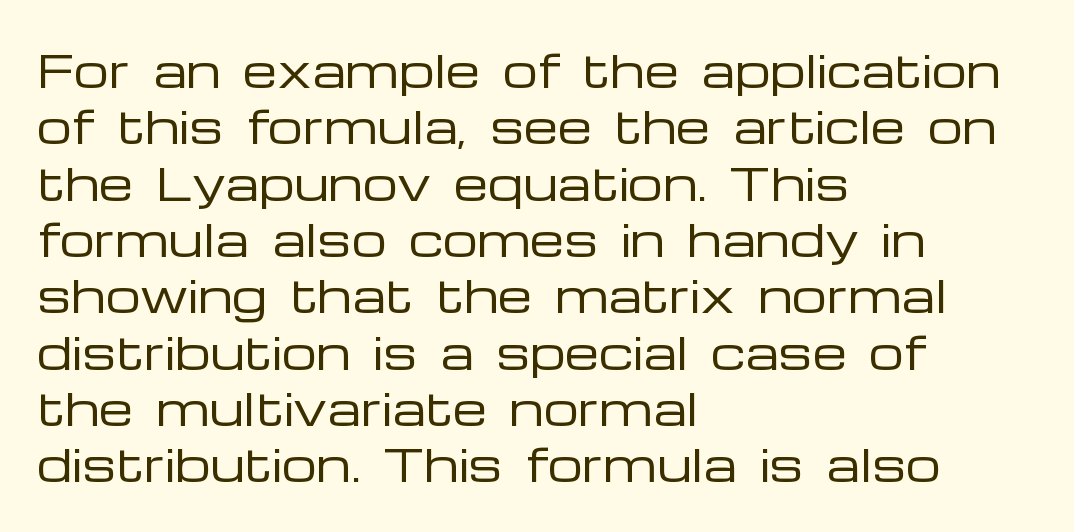
Q: Is the text bold? A: No.
Q: Is the text italic (slanted)? A: No, it is upright.
Q: Is the typeface a serif or a sans-serif typeface? A: Sans-serif.
Q: Is the text underlined? A: No.
Q: How is the paragraph aligned? A: Left-aligned.
Q: Is the spacing between letters normal or unusually wide? A: Normal.
Q: Is the spacing between lines tight, normal or loose? A: Normal.
Q: Width (condensed, normal, or wide)? A: Wide.
Q: Stroke contrast? A: Low.
Q: x-height? A: Medium.
Q: Monospaced? A: No.
